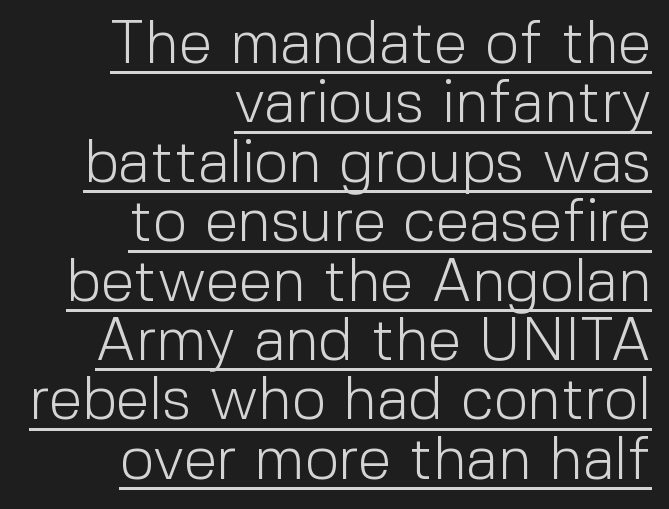
The letters advance in unequal steps, a hallmark of proportional type. No feet cap the strokes, marking this as sans-serif type. The letters sit at their default tracking, neither squeezed nor spread. The font's upright variant was chosen for this text. A quiet, ordinary-to-light weight characterises the typeface.
